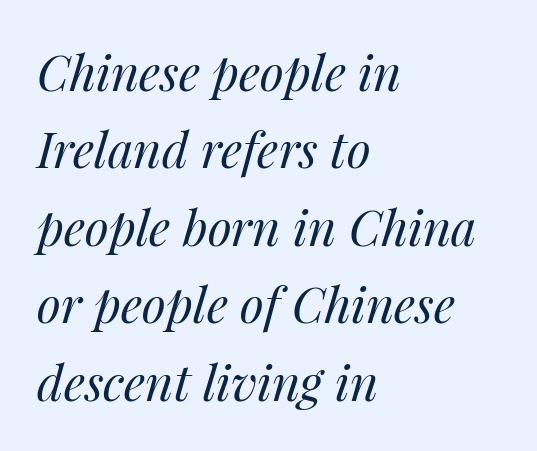
Each word holds together tightly as a unit, with standard inter-letter gaps. No heavy texture on the line: the type isn't bold. Vertical spacing — default. The lines are quadded left.
